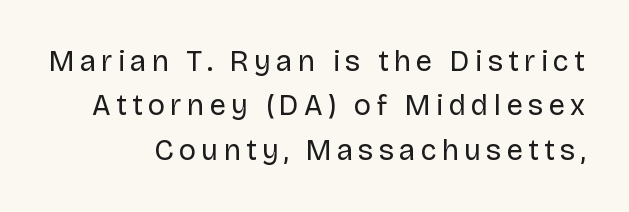
Q: Is the text bold? A: No.
Q: Is the text italic (slanted)? A: No, it is upright.
Q: Is the typeface a serif or a sans-serif typeface? A: Sans-serif.
Q: Is the text underlined? A: No.
Q: Is the spacing between lines tight, normal or loose? A: Normal.
Q: Width (condensed, normal, or wide)? A: Normal.
Q: Stroke contrast? A: Low.
Q: x-height? A: Large.
Q: Monospaced? A: No.
